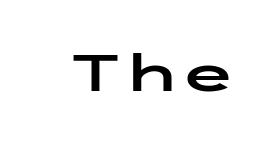
{"serif": "no", "italic": "no", "width": "wide", "stroke_contrast": "low", "x_height": "medium", "underline": "no", "letter_spacing": "normal", "letter_spacing_em": 0.0, "glyph_px": 51}
